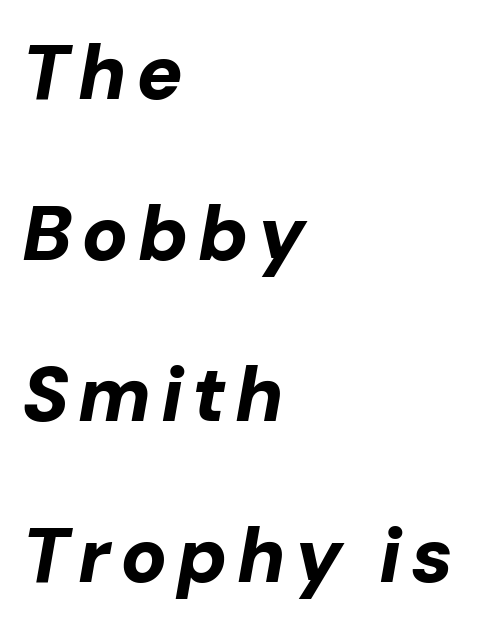
Q: Is the text bold? A: Yes.
Q: Is the text italic (slanted)? A: Yes, it leans right by about 10 degrees.
Q: Is the text underlined? A: No.
Q: How is the paragraph aligned? A: Left-aligned.
Q: Is the spacing between lines tight, normal or loose? A: Loose.
Q: Width (condensed, normal, or wide)? A: Normal.
Q: Stroke contrast? A: Low.
Q: x-height? A: Medium.
Q: Monospaced? A: No.
